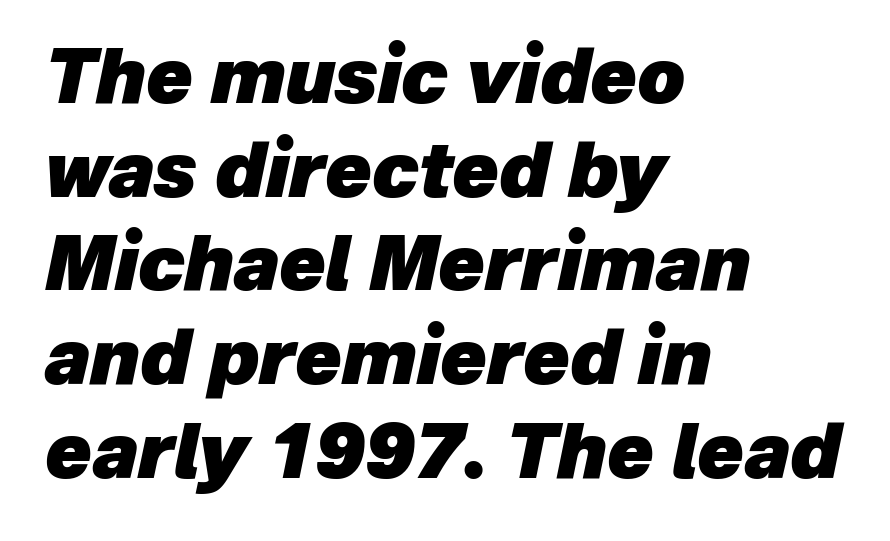
Q: Is the text bold? A: Yes.
Q: Is the text italic (slanted)? A: Yes, it leans right by about 12 degrees.
Q: Is the text underlined? A: No.
Q: How is the paragraph aligned? A: Left-aligned.
Q: Is the spacing between letters normal or unusually wide? A: Normal.
Q: Is the spacing between lines tight, normal or loose? A: Normal.
Q: Width (condensed, normal, or wide)? A: Normal.
Q: Stroke contrast? A: Low.
Q: x-height? A: Medium.
Q: Monospaced? A: No.
